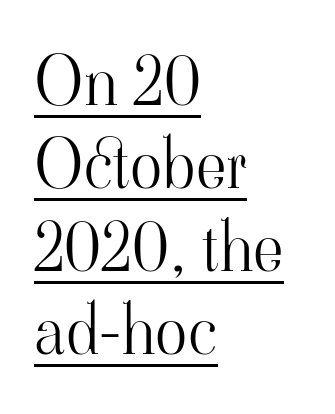
The image shows 67 px light serif type, upright; set left-aligned, line spacing 1.24x, normal letter spacing, underlined; high stroke contrast and a small x-height.
